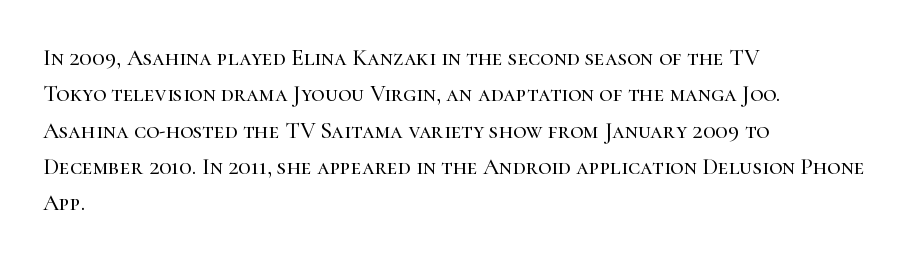
Q: Is the text italic (slanted)? A: No, it is upright.
Q: Is the text underlined? A: No.
Q: How is the paragraph aligned? A: Left-aligned.
Q: Is the spacing between letters normal or unusually wide? A: Normal.
Q: Is the spacing between lines tight, normal or loose? A: Normal.
